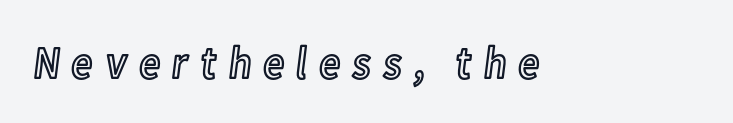
Q: Is the text italic (slanted)? A: Yes.
Q: Is the text underlined? A: No.
Q: Is the spacing between letters normal or unusually wide? A: Unusually wide.
Q: Width (condensed, normal, or wide)? A: Condensed.
Q: x-height? A: Medium.
Q: Monospaced? A: No.
